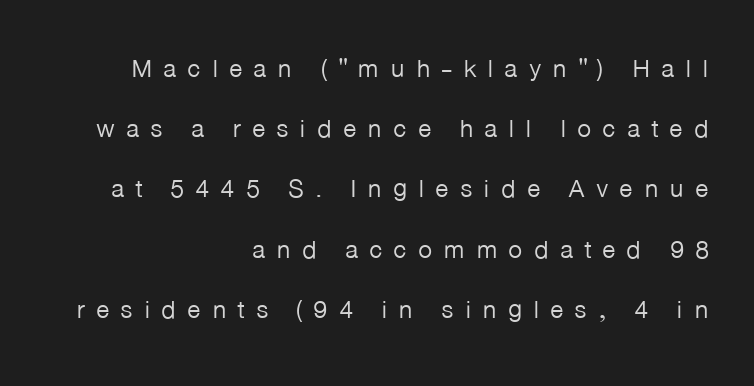
{"italic": "no", "bold": "no", "underline": "no", "align": "right", "line_spacing": "loose", "line_spacing_ratio": 2.41, "letter_spacing": "wide", "letter_spacing_em": 0.43, "glyph_px": 25}
